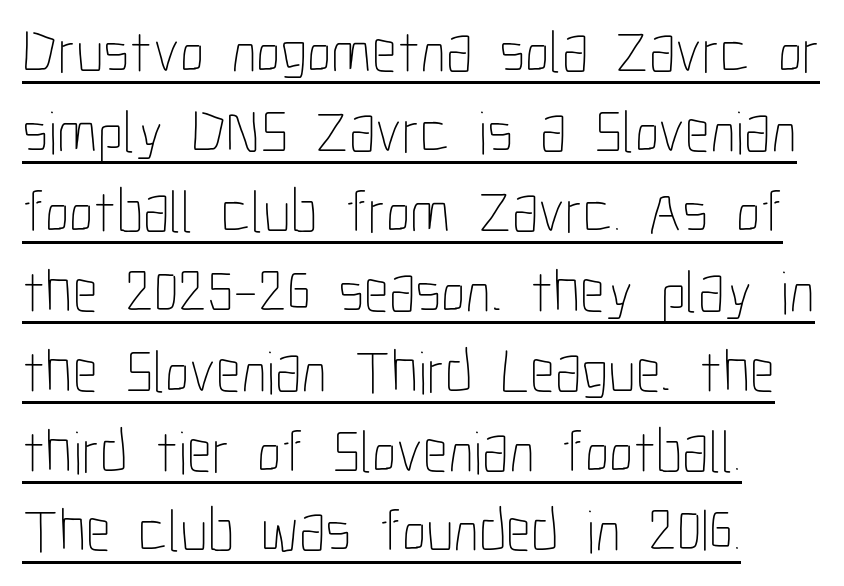
{"italic": "no", "bold": "no", "weight": "thin", "width": "condensed", "stroke_contrast": "low", "x_height": "medium", "monospaced": "no", "underline": "yes", "align": "left", "line_spacing": "normal", "line_spacing_ratio": 1.31, "letter_spacing": "normal", "letter_spacing_em": 0.0, "glyph_px": 61}
